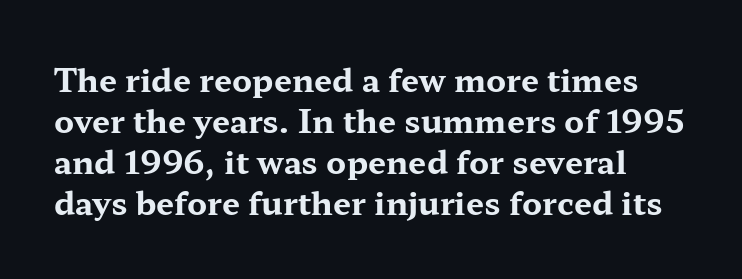
The image shows 32 px bold, wide serif type, upright; set normal line spacing (1.28x), normal letter spacing, not underlined; medium stroke contrast and a medium x-height.
